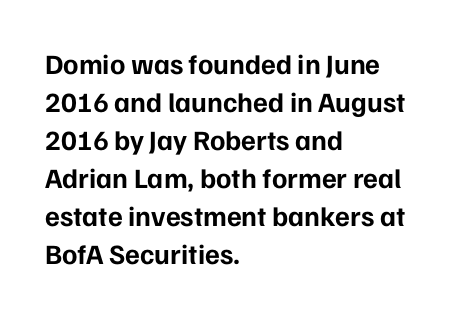
The space beneath each line is pristine and unruled. The characters look thick and weighty, a clear bold. Note the varied advance widths — an 'i' is clearly narrower than an 'm'. Unlike a traditional serif, this face leaves its strokes unadorned.
